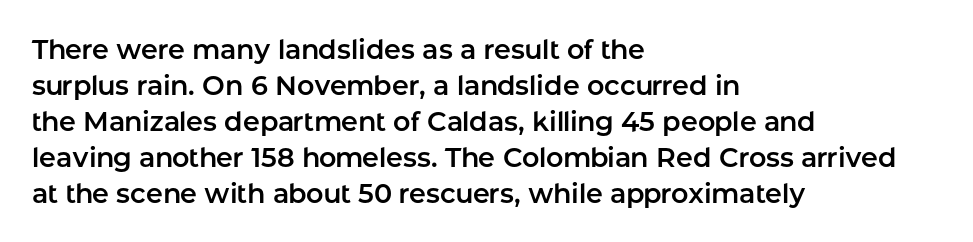
The image shows 27 px text type, upright; set left-aligned, normal line spacing (1.33x), normal letter spacing, not underlined.
